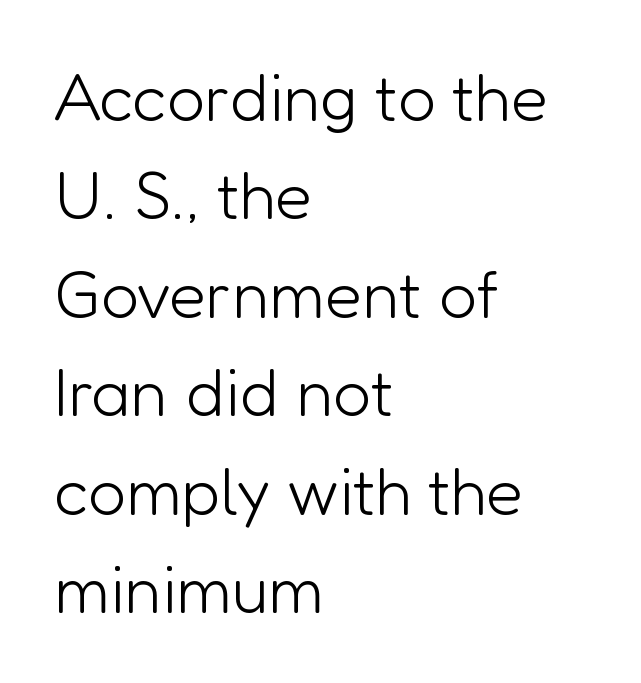
Q: Is the text bold? A: No.
Q: Is the text italic (slanted)? A: No, it is upright.
Q: Is the typeface a serif or a sans-serif typeface? A: Sans-serif.
Q: Is the text underlined? A: No.
Q: How is the paragraph aligned? A: Left-aligned.
Q: Is the spacing between letters normal or unusually wide? A: Normal.
Q: Is the spacing between lines tight, normal or loose? A: Normal.
Q: Width (condensed, normal, or wide)? A: Normal.
Q: Stroke contrast? A: Low.
Q: x-height? A: Medium.
Q: Monospaced? A: No.
